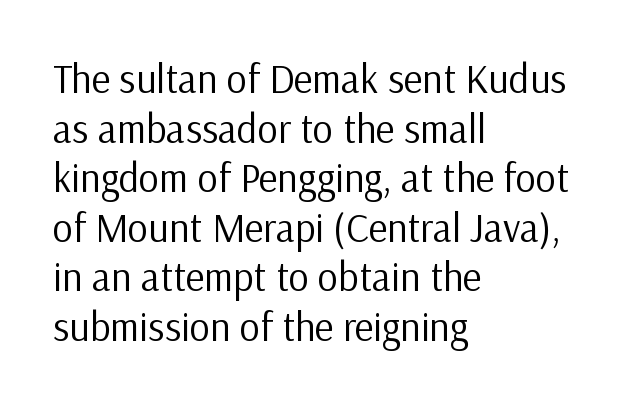
The image shows 40 px regular-weight sans-serif type, upright; set left-aligned, line spacing 1.24x, normal letter spacing, not underlined; low stroke contrast and a medium x-height.
